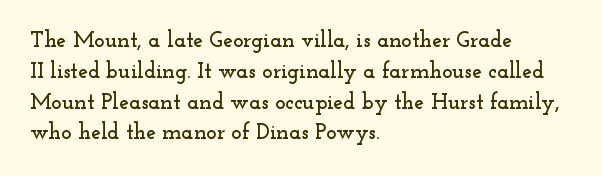
Q: Is the text italic (slanted)? A: No, it is upright.
Q: Is the text underlined? A: No.
Q: How is the paragraph aligned? A: Left-aligned.
Q: Is the spacing between letters normal or unusually wide? A: Normal.
Q: Is the spacing between lines tight, normal or loose? A: Normal.
